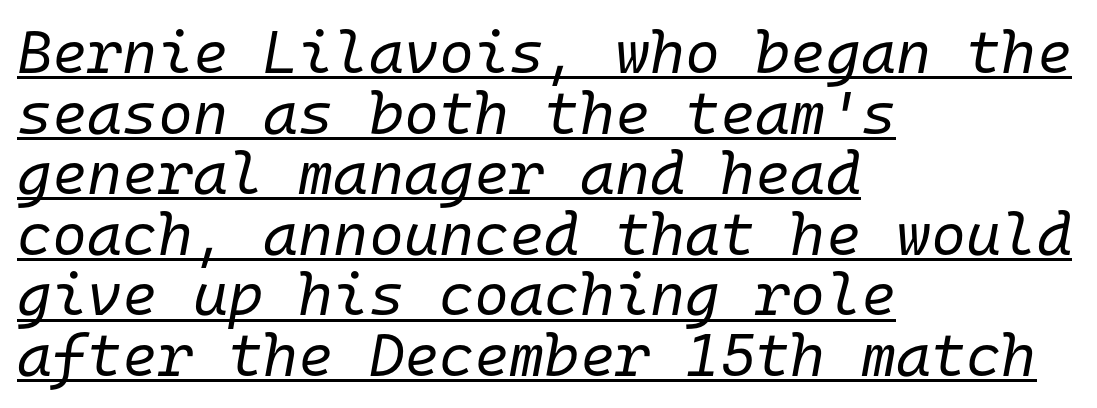
A typesetter would call this zero additional tracking. It's the slanting kind of type. The typeface has the unassuming heft of standard copy or less. Each letter, wide or thin by design, is forced into the same width here. Casual observation: everything's shoved over to the left.
